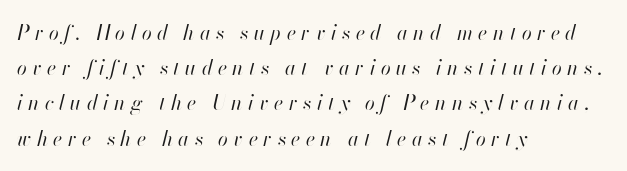
A bare baseline throughout the passage. Every character sits at an angle, as italics do. The cut favours lightness, reaching ordinary text weight at its darkest. The type is letterspaced generously, with wide tracking.
